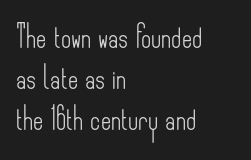
Q: Is the text bold? A: No.
Q: Is the text italic (slanted)? A: No, it is upright.
Q: Is the text underlined? A: No.
Q: How is the paragraph aligned? A: Left-aligned.
Q: Is the spacing between letters normal or unusually wide? A: Normal.
